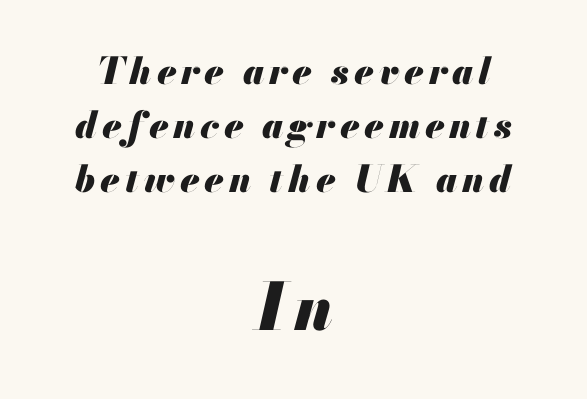
{"italic": "yes", "lean": "right", "slant_degrees": 13, "bold": "yes", "weight": "heavy", "width": "normal", "stroke_contrast": "medium", "x_height": "small", "monospaced": "no", "underline": "no", "align": "center", "line_spacing": "normal", "line_spacing_ratio": 1.46, "larger_block": "second", "size_ratio": 1.76, "glyph_px": 65}
